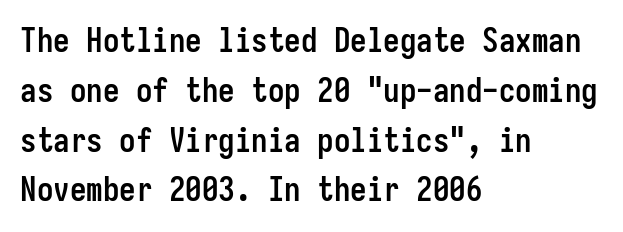
Q: Is the text bold? A: Yes.
Q: Is the text italic (slanted)? A: No, it is upright.
Q: Is the typeface a serif or a sans-serif typeface? A: Sans-serif.
Q: Is the text underlined? A: No.
Q: How is the paragraph aligned? A: Left-aligned.
Q: Is the spacing between letters normal or unusually wide? A: Normal.
Q: Is the spacing between lines tight, normal or loose? A: Normal.
Q: Width (condensed, normal, or wide)? A: Condensed.
Q: Stroke contrast? A: Low.
Q: x-height? A: Medium.
Q: Monospaced? A: Yes.
